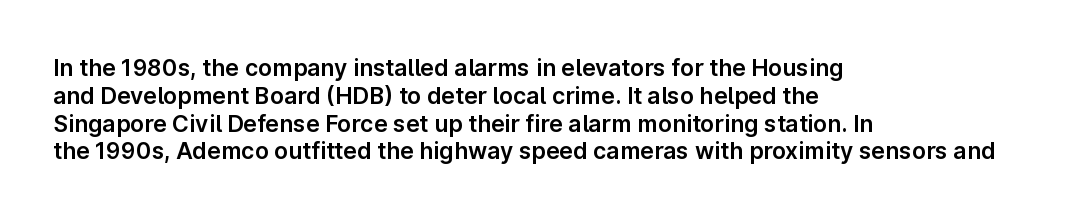
Here the glyphs are tracked normally, forming tight word shapes. The specimen omits any rule beneath the text block's lines. Vertical strokes here are truly vertical. The lines in this sample share a left origin and differ only in where they stop.
